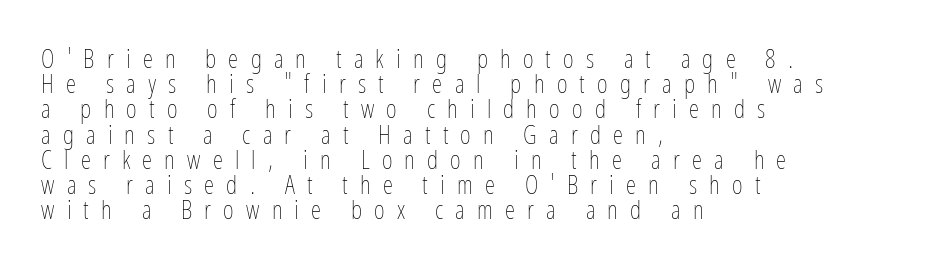
Q: Is the text bold? A: No.
Q: Is the text italic (slanted)? A: No, it is upright.
Q: Is the text underlined? A: No.
Q: How is the paragraph aligned? A: Left-aligned.
Q: Is the spacing between letters normal or unusually wide? A: Unusually wide.
Q: Is the spacing between lines tight, normal or loose? A: Tight.
